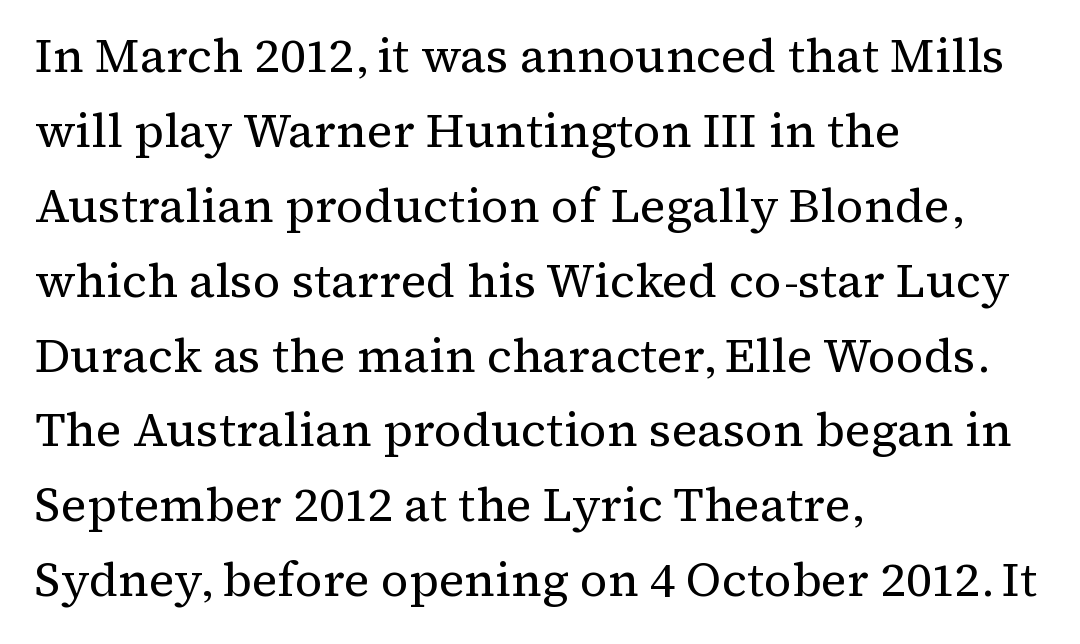
The glyphs in this specimen are seriffed. Stroke mass is kept to a normal reading level or below. Note the varied advance widths — an 'i' is clearly narrower than an 'm'. All the whitespace from short lines collects on the right.
